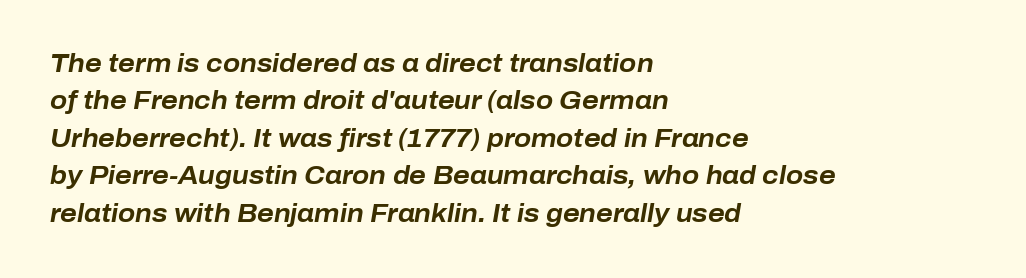
Q: Is the text bold? A: Yes.
Q: Is the text italic (slanted)? A: Yes, it leans right by about 10 degrees.
Q: Is the text underlined? A: No.
Q: How is the paragraph aligned? A: Left-aligned.
Q: Is the spacing between letters normal or unusually wide? A: Normal.
Q: Is the spacing between lines tight, normal or loose? A: Normal.
